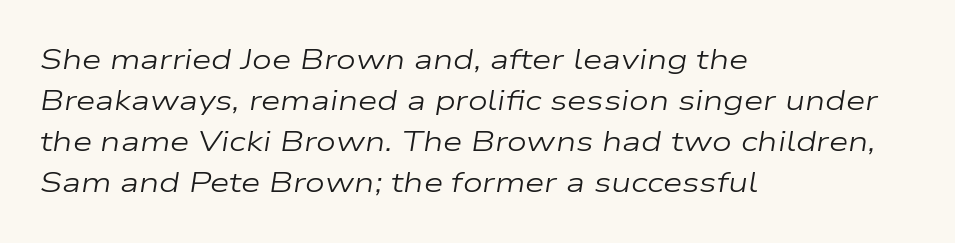
{"italic": "yes", "lean": "right", "slant_degrees": 9, "bold": "no", "weight": "regular", "width": "wide", "stroke_contrast": "low", "x_height": "medium", "monospaced": "no", "underline": "no", "align": "left", "line_spacing": "normal", "line_spacing_ratio": 1.47, "letter_spacing": "normal", "letter_spacing_em": 0.0, "glyph_px": 28}
